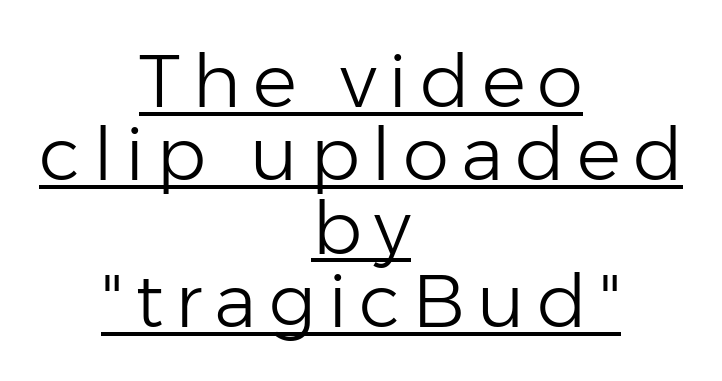
The image shows 74 px light sans-serif type, upright; set centered, tight line spacing (0.99x), underlined; low stroke contrast and a medium x-height.
